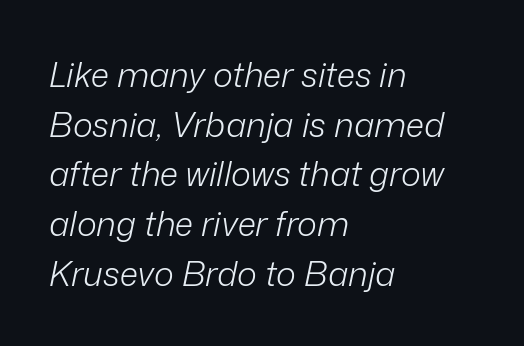
Compared with a centered layout, this one pins lines to the left instead. These lines are rendered in a variable-pitch font. Honestly, there is no underline to notice here at all. A typesetter would call this leading conventional body-copy spacing. Bold? No — there's no thickening of the strokes.
